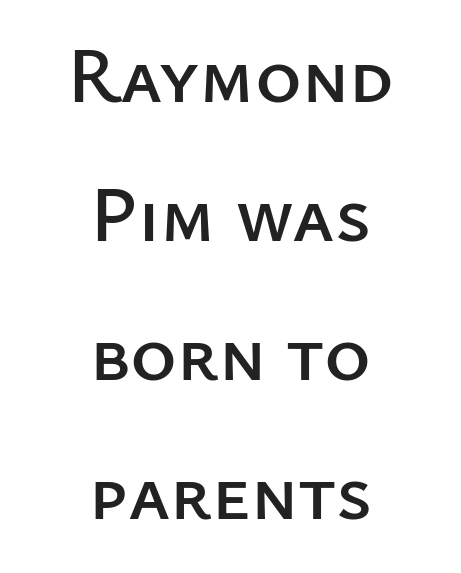
The image shows 79 px sans-serif type, upright; set centered, line spacing 1.76x, normal letter spacing, not underlined; low stroke contrast and a medium x-height.
